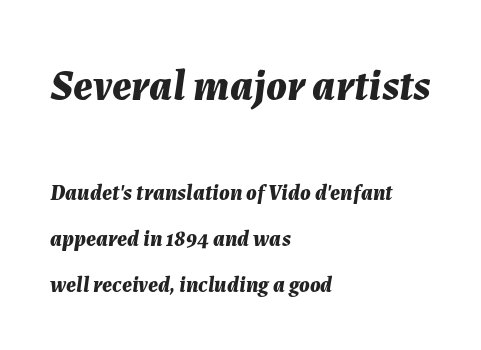
Characters follow at the spacing the type designer built in. This sample uses an oblique cut, with every glyph tilted off the vertical. A full-strength bold gives these letters their thick strokes. A great deal of white space separates one row of letters from the next. The baseline area is clear. The block sitting higher on the canvas is the one with enlarged characters.
